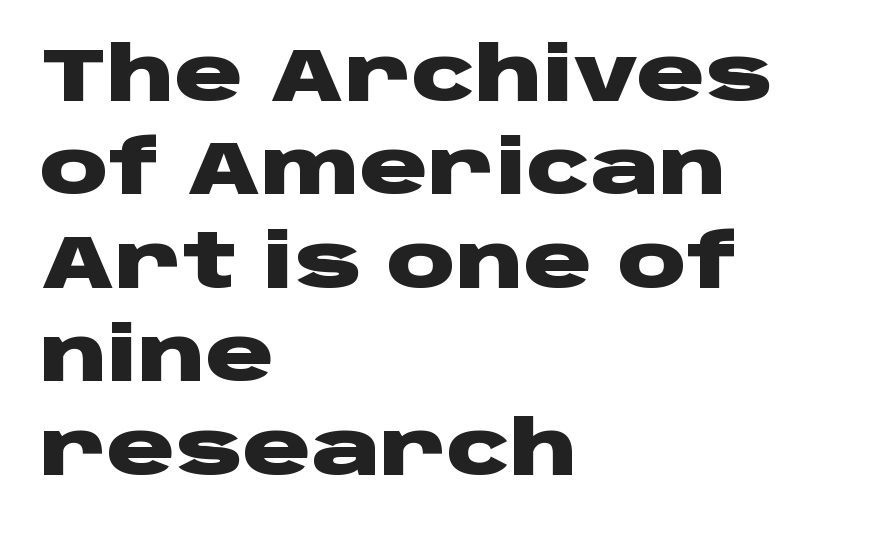
The image shows 76 px heavy, wide sans-serif type, upright; set left-aligned, line spacing 1.23x, normal letter spacing, not underlined; low stroke contrast and a large x-height.
